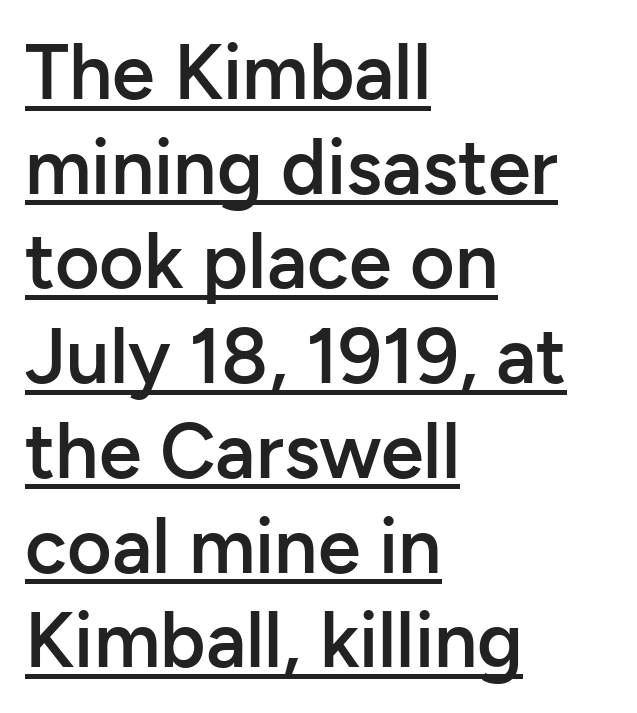
{"serif": "no", "italic": "no", "bold": "semi", "weight": "semibold", "width": "normal", "stroke_contrast": "low", "x_height": "medium", "monospaced": "no", "underline": "yes", "align": "left", "line_spacing_ratio": 1.23, "letter_spacing": "normal", "letter_spacing_em": 0.0, "glyph_px": 77}
